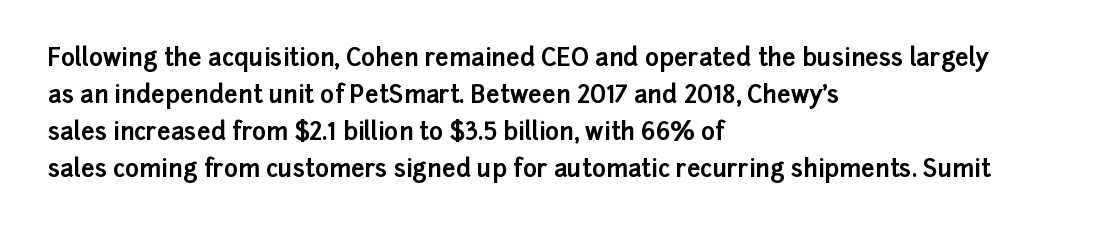
Q: Is the text bold? A: Yes.
Q: Is the text italic (slanted)? A: No, it is upright.
Q: Is the text underlined? A: No.
Q: How is the paragraph aligned? A: Left-aligned.
Q: Is the spacing between letters normal or unusually wide? A: Normal.
Q: Is the spacing between lines tight, normal or loose? A: Normal.
